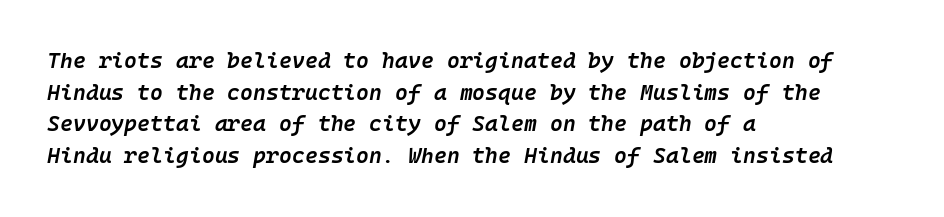
Q: Is the text bold? A: Semi-bold.
Q: Is the text italic (slanted)? A: Yes, it leans right by about 10 degrees.
Q: Is the text underlined? A: No.
Q: How is the paragraph aligned? A: Left-aligned.
Q: Is the spacing between letters normal or unusually wide? A: Normal.
Q: Is the spacing between lines tight, normal or loose? A: Normal.
